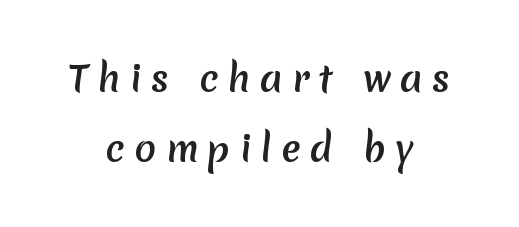
{"serif": "no", "bold": "yes", "weight": "semibold", "width": "normal", "stroke_contrast": "low", "x_height": "medium", "monospaced": "no", "underline": "no", "align": "center", "line_spacing": "loose", "line_spacing_ratio": 1.94, "letter_spacing": "wide", "letter_spacing_em": 0.26, "glyph_px": 36}
